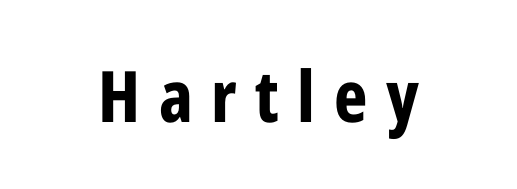
These lines are rendered in a variable-pitch font. Serifs: no, the terminals of the letterforms are clean. The passage shown has open, widely tracked lettering throughout. Rule under the text: the space is simply empty. Plenty of ink on the page — the face is bold.
